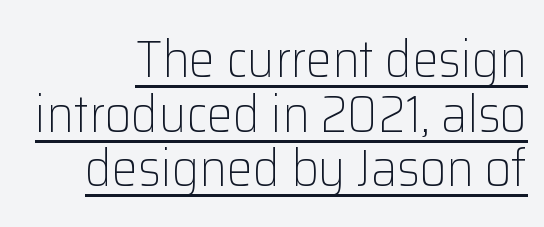
Between one letter and the next there's only the usual sliver of space. The passage shown is underscored from start to finish. The text block is weighted toward the right margin, trailing off unevenly leftward. This sample trades vertical openness for compactness between lines. Proportional: the letters do not fall into vertical columns. Is this a sans? Yes — the strokes have no serifs.
